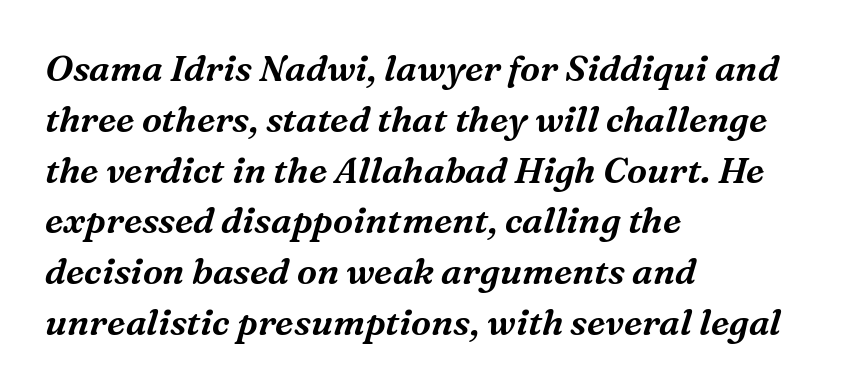
{"serif": "yes", "italic": "yes", "lean": "right", "slant_degrees": 16, "width": "normal", "stroke_contrast": "medium", "x_height": "medium", "monospaced": "no", "underline": "no", "align": "left", "line_spacing": "normal", "line_spacing_ratio": 1.41, "letter_spacing": "normal", "letter_spacing_em": 0.0, "glyph_px": 36}
